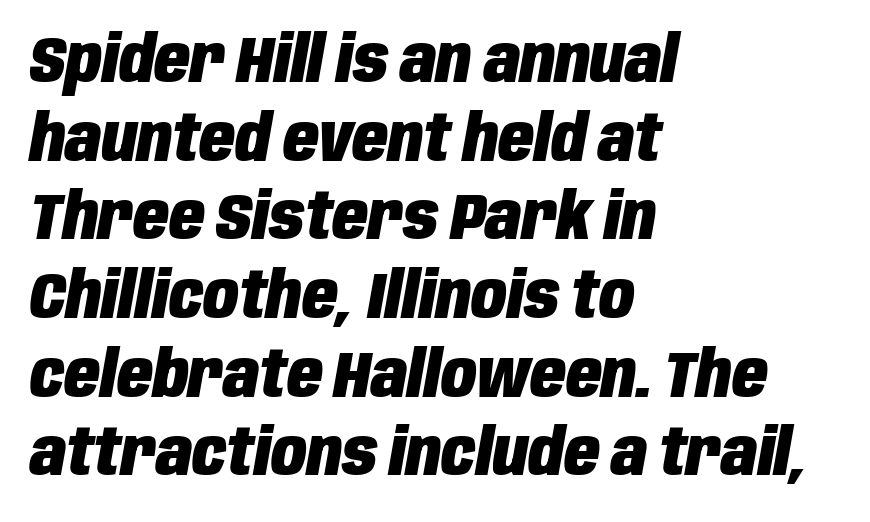
The image shows 65 px heavy, condensed type, italic (leaning right); set left-aligned, line spacing 1.21x, normal letter spacing, not underlined; low stroke contrast and a large x-height.
